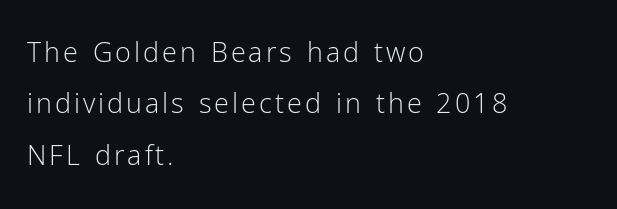
The image shows 27 px text type, upright; set left-aligned, loose line spacing (1.9x), not underlined.
